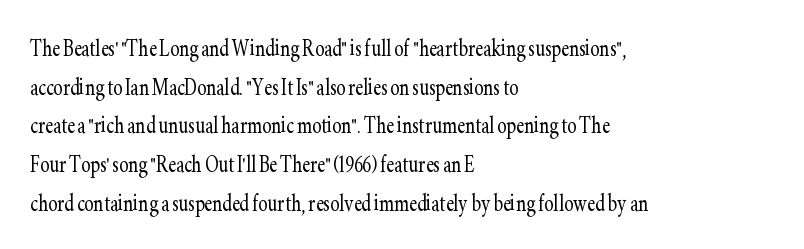
The image shows 28 px light, condensed serif type, upright; set left-aligned, normal line spacing (1.38x), normal letter spacing, not underlined; low stroke contrast and a small x-height.
